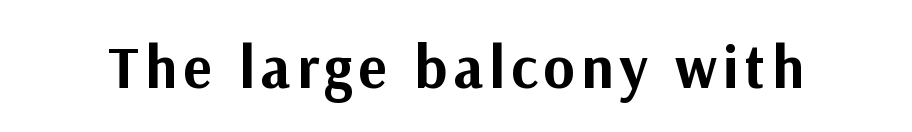
Q: Is the text bold? A: Yes.
Q: Is the text italic (slanted)? A: No, it is upright.
Q: Is the typeface a serif or a sans-serif typeface? A: Sans-serif.
Q: Is the text underlined? A: No.
Q: Width (condensed, normal, or wide)? A: Normal.
Q: Stroke contrast? A: Medium.
Q: x-height? A: Medium.
Q: Monospaced? A: No.
